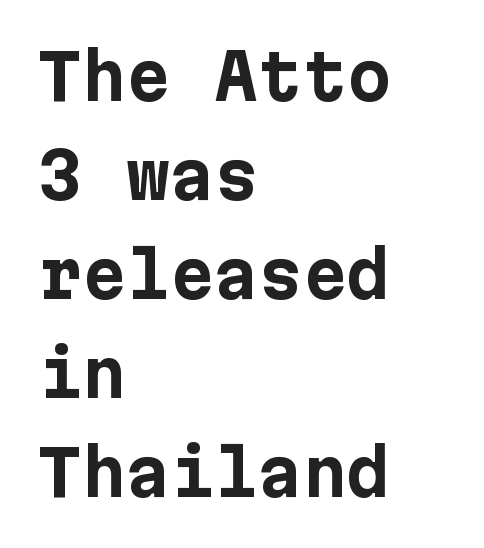
Q: Is the text bold? A: Yes.
Q: Is the text italic (slanted)? A: No, it is upright.
Q: Is the typeface a serif or a sans-serif typeface? A: Sans-serif.
Q: Is the text underlined? A: No.
Q: How is the paragraph aligned? A: Left-aligned.
Q: Is the spacing between letters normal or unusually wide? A: Normal.
Q: Is the spacing between lines tight, normal or loose? A: Normal.
Q: Width (condensed, normal, or wide)? A: Normal.
Q: Stroke contrast? A: Low.
Q: x-height? A: Medium.
